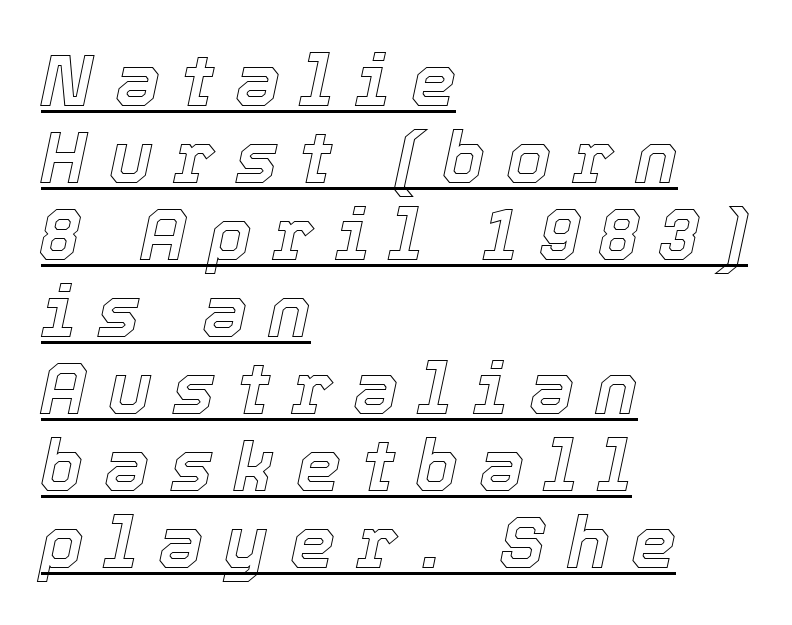
The image shows 72 px text type, italic (leaning right); set left-aligned, tight line spacing (1.07x), unusually wide letter spacing (+0.29 em), underlined; a medium x-height.
